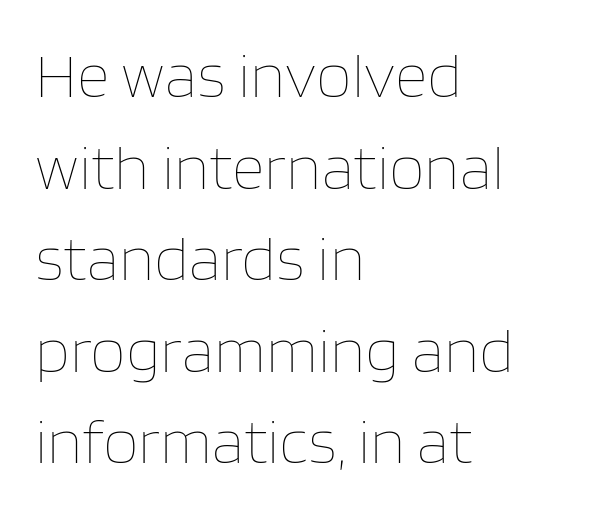
Q: Is the text bold? A: No.
Q: Is the text italic (slanted)? A: No, it is upright.
Q: Is the text underlined? A: No.
Q: How is the paragraph aligned? A: Left-aligned.
Q: Is the spacing between letters normal or unusually wide? A: Normal.
Q: Is the spacing between lines tight, normal or loose? A: Normal.
Q: Width (condensed, normal, or wide)? A: Normal.
Q: Stroke contrast? A: Low.
Q: x-height? A: Large.
Q: Monospaced? A: No.
